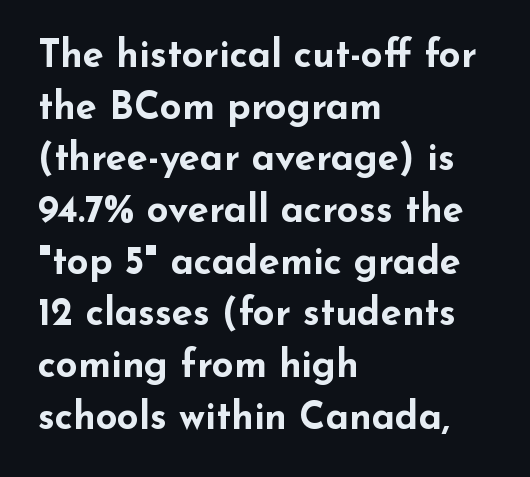
Q: Is the text bold? A: Yes.
Q: Is the text italic (slanted)? A: No, it is upright.
Q: Is the typeface a serif or a sans-serif typeface? A: Sans-serif.
Q: Is the text underlined? A: No.
Q: How is the paragraph aligned? A: Left-aligned.
Q: Is the spacing between letters normal or unusually wide? A: Normal.
Q: Is the spacing between lines tight, normal or loose? A: Normal.
Q: Width (condensed, normal, or wide)? A: Wide.
Q: Stroke contrast? A: Low.
Q: x-height? A: Small.
Q: Monospaced? A: No.
